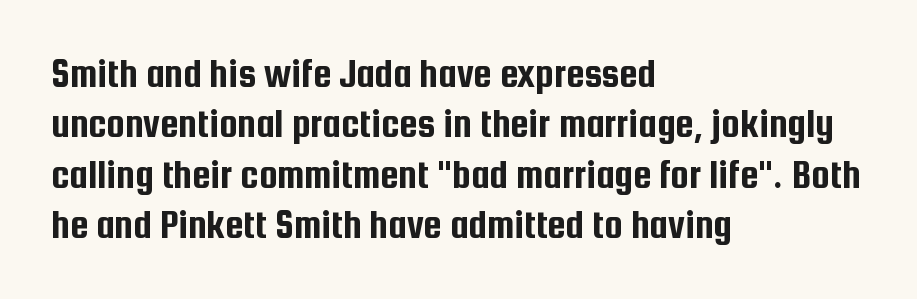
The passage shown is not underscored anywhere. The rendering uses natural spacing where letterforms have individual widths. A sans-serif font was chosen for this passage. Look at the tracking — it's just the regular setting, nothing added.
